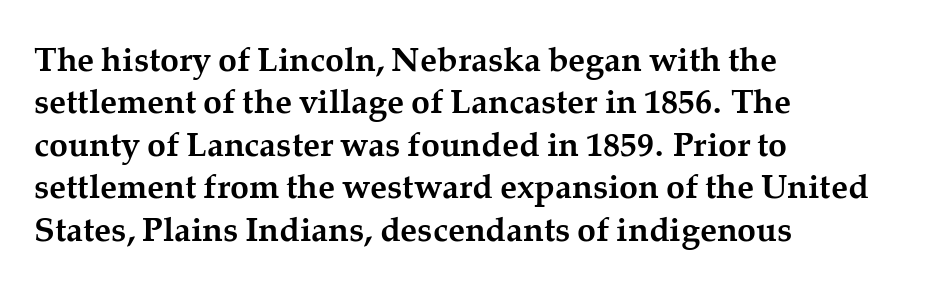
Vertically, the passage feels balanced, rows spaced as you'd expect. Teacher's note: observe the even left margin — that is flush-left alignment. A typesetter would call this zero additional tracking. The face used here is proportionally spaced, like ordinary book or web type. The lettering holds an erect, upright posture throughout.
